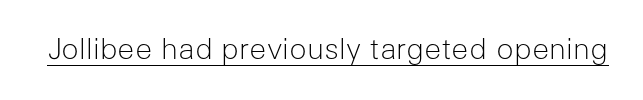
The image shows 29 px light sans-serif type, upright; set normal letter spacing, underlined; low stroke contrast and a medium x-height.
